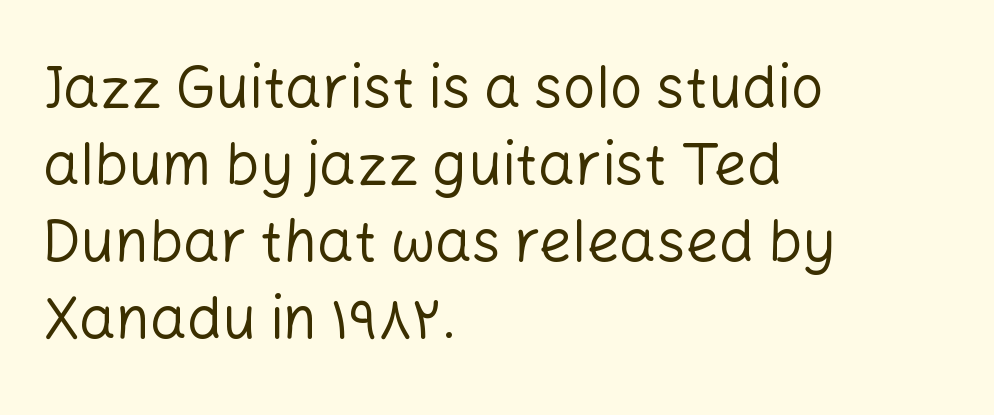
Does extra space separate the letters? No, they use regular spacing. Regarding serifs, this sample does without them. Ink coverage per letter is moderate at most. These lines are rendered in a variable-pitch font. Leftover space on each line is placed entirely after the last word.
